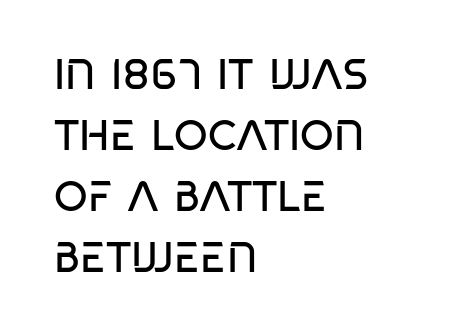
The image shows 43 px regular-weight, condensed sans-serif type, upright; set left-aligned, normal line spacing (1.42x), normal letter spacing, not underlined; low stroke contrast and a large x-height.
